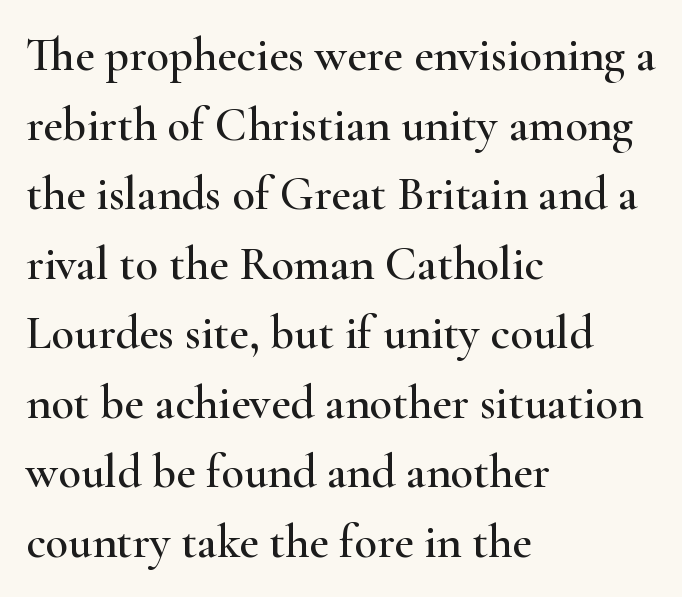
Q: Is the text italic (slanted)? A: No, it is upright.
Q: Is the typeface a serif or a sans-serif typeface? A: Serif.
Q: Is the text underlined? A: No.
Q: How is the paragraph aligned? A: Left-aligned.
Q: Is the spacing between letters normal or unusually wide? A: Normal.
Q: Is the spacing between lines tight, normal or loose? A: Normal.
Q: Width (condensed, normal, or wide)? A: Wide.
Q: Stroke contrast? A: High.
Q: x-height? A: Small.
Q: Monospaced? A: No.
